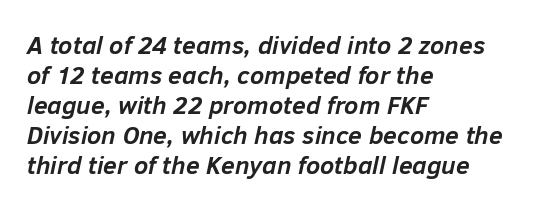
Notice how the stems are inclined rather than vertical — that's the hallmark of italics. You'd pick this weight for a headline — it's a proper bold. Words float on clear page, feet unadorned. Students, note that the glyphs here touch the page at normal intervals.
